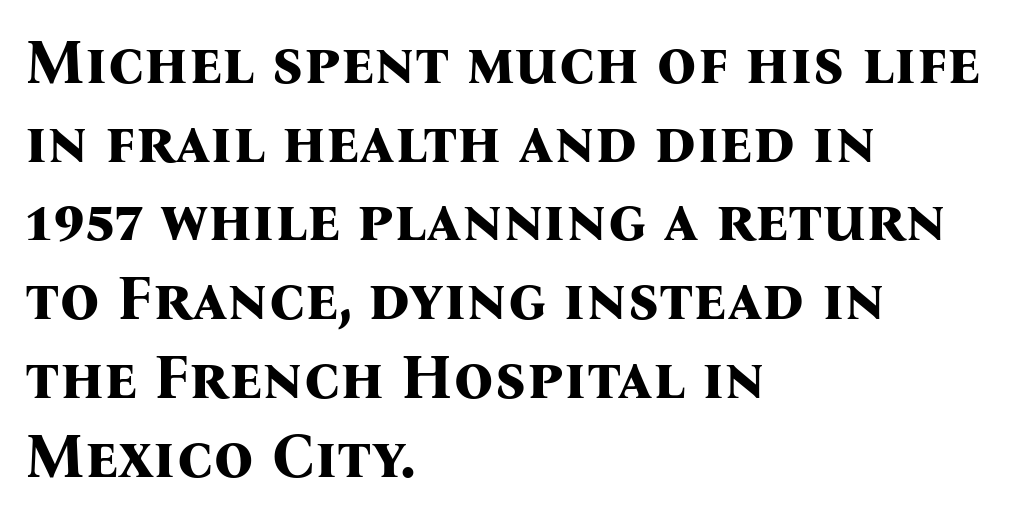
Q: Is the text bold? A: Yes.
Q: Is the text italic (slanted)? A: No, it is upright.
Q: Is the typeface a serif or a sans-serif typeface? A: Serif.
Q: Is the text underlined? A: No.
Q: How is the paragraph aligned? A: Left-aligned.
Q: Is the spacing between letters normal or unusually wide? A: Normal.
Q: Is the spacing between lines tight, normal or loose? A: Normal.
Q: Width (condensed, normal, or wide)? A: Normal.
Q: Stroke contrast? A: Medium.
Q: x-height? A: Medium.
Q: Monospaced? A: No.
